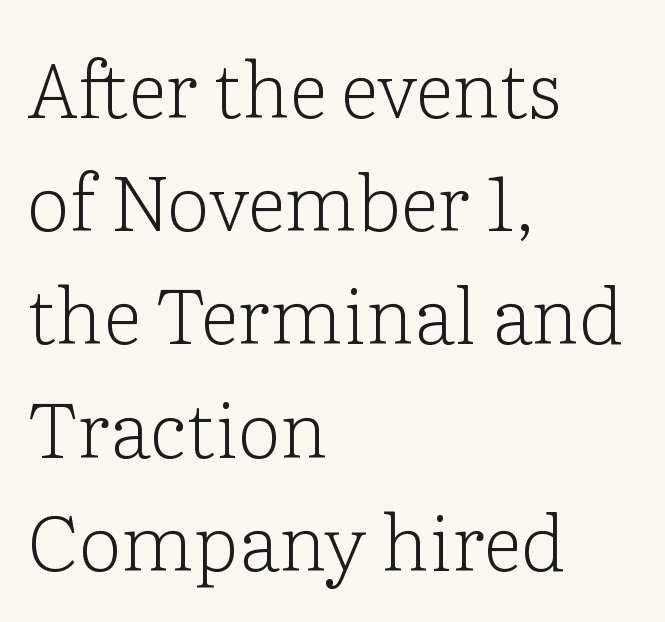
The image shows 77 px light serif type, upright; set left-aligned, normal line spacing (1.47x), normal letter spacing, not underlined; low stroke contrast and a medium x-height.
